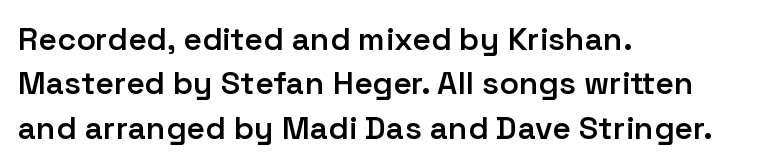
{"serif": "no", "italic": "no", "bold": "semi", "weight": "semibold", "width": "normal", "stroke_contrast": "low", "x_height": "medium", "monospaced": "no", "underline": "no", "align": "left", "line_spacing": "normal", "line_spacing_ratio": 1.39, "letter_spacing": "normal", "letter_spacing_em": 0.0, "glyph_px": 32}
